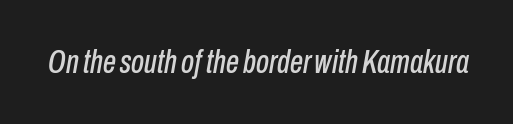
The image shows 33 px condensed type, italic (leaning right); set normal letter spacing, not underlined; low stroke contrast and a medium x-height.
